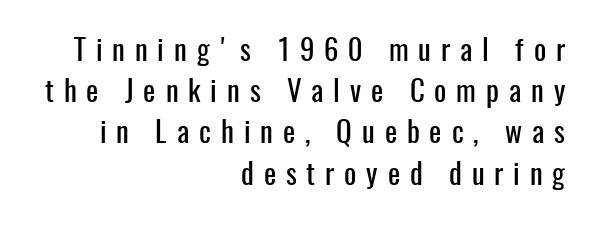
{"serif": "no", "italic": "no", "width": "condensed", "stroke_contrast": "low", "x_height": "medium", "monospaced": "no", "underline": "no", "align": "right", "line_spacing": "normal", "line_spacing_ratio": 1.42, "letter_spacing": "wide", "letter_spacing_em": 0.34, "glyph_px": 29}
